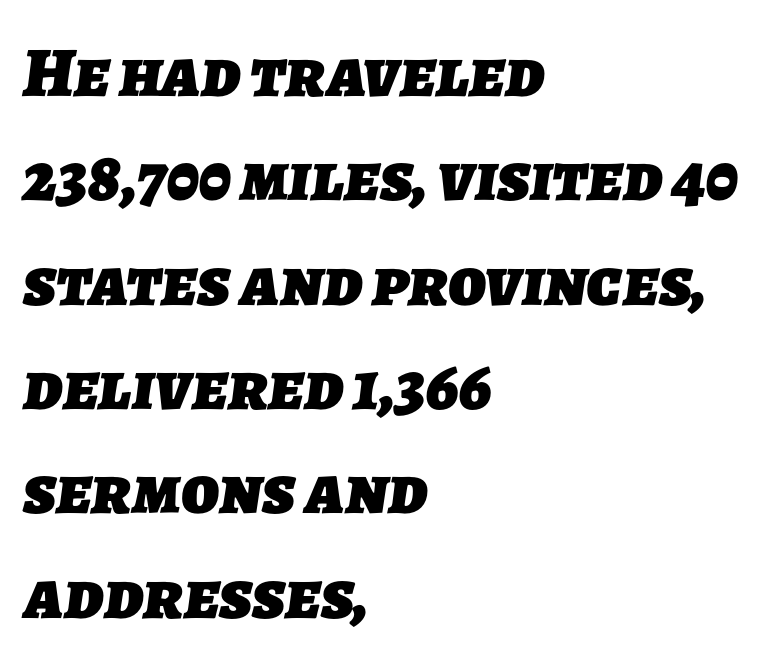
{"serif": "no", "bold": "yes", "weight": "heavy", "width": "normal", "stroke_contrast": "low", "x_height": "medium", "monospaced": "no", "underline": "no", "align": "left", "line_spacing": "normal", "line_spacing_ratio": 1.47, "letter_spacing": "normal", "letter_spacing_em": 0.0, "glyph_px": 71}
